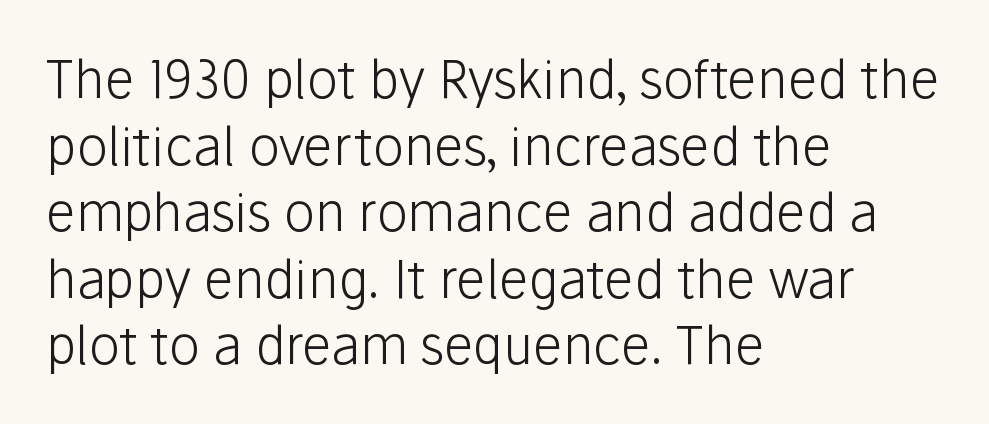
The image shows 52 px light sans-serif type, upright; set left-aligned, normal line spacing (1.28x), normal letter spacing, not underlined; low stroke contrast and a medium x-height.
